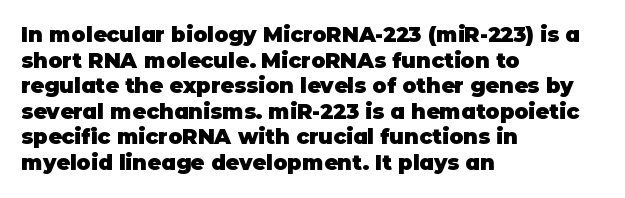
{"italic": "no", "bold": "yes", "underline": "no", "align": "left", "line_spacing_ratio": 1.22, "letter_spacing": "normal", "letter_spacing_em": 0.0, "glyph_px": 21}
